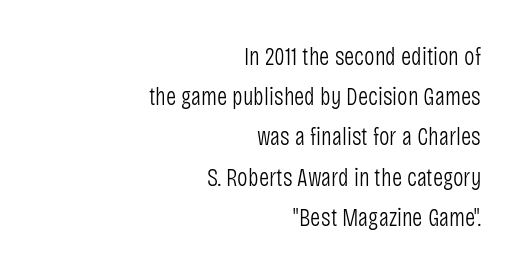
{"italic": "no", "bold": "no", "underline": "no", "align": "right", "line_spacing": "normal", "line_spacing_ratio": 1.61, "letter_spacing": "normal", "letter_spacing_em": 0.0, "glyph_px": 25}
